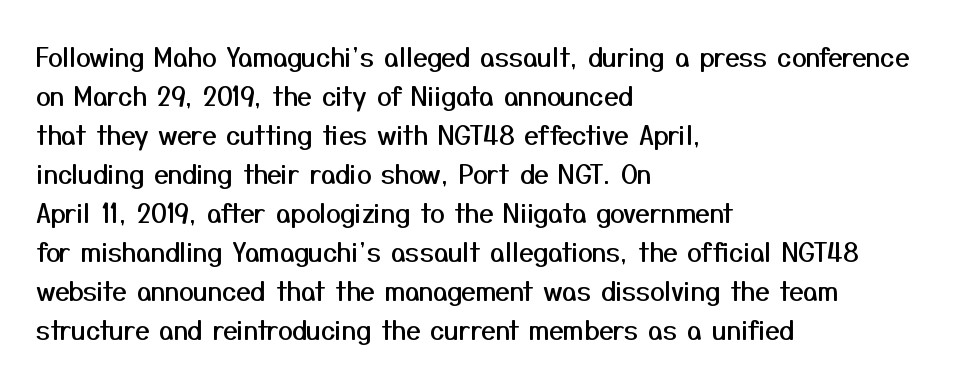
Q: Is the text italic (slanted)? A: No, it is upright.
Q: Is the text underlined? A: No.
Q: How is the paragraph aligned? A: Left-aligned.
Q: Is the spacing between letters normal or unusually wide? A: Normal.
Q: Is the spacing between lines tight, normal or loose? A: Normal.
